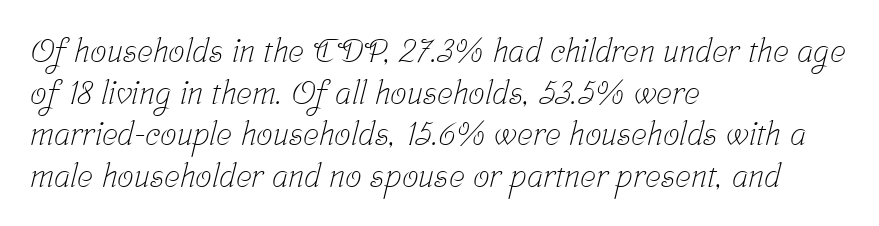
{"serif": "yes", "bold": "no", "weight": "light", "width": "condensed", "stroke_contrast": "low", "x_height": "medium", "monospaced": "no", "underline": "no", "align": "left", "line_spacing": "normal", "line_spacing_ratio": 1.26, "letter_spacing": "normal", "letter_spacing_em": 0.0, "glyph_px": 33}
